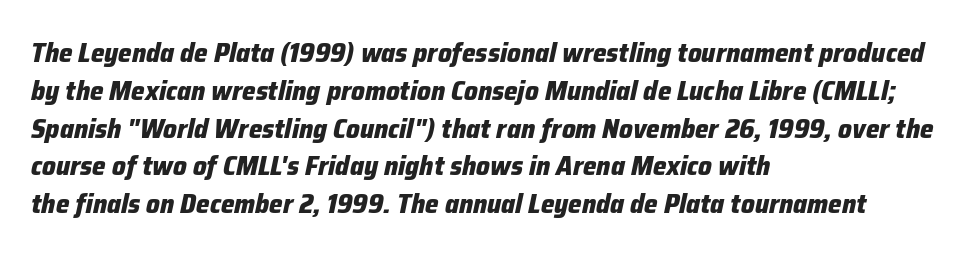
Left-aligned paragraph, ragged on the right. The font is running at its bold setting. It's the slanting kind of type. Tracking here is standard; glyphs follow each other at the usual distance.
